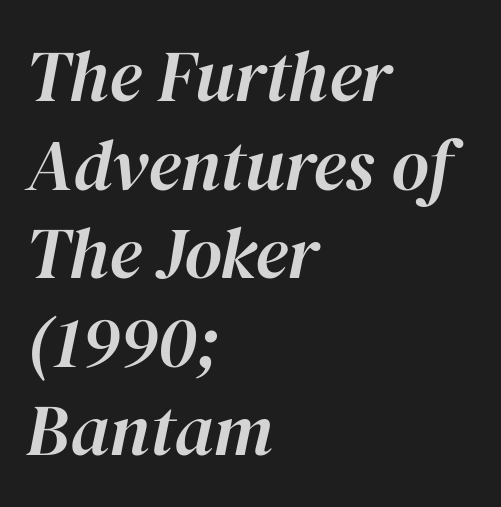
The image shows 72 px text type, italic (leaning right); set left-aligned, line spacing 1.23x, normal letter spacing, not underlined; high stroke contrast and a medium x-height.
